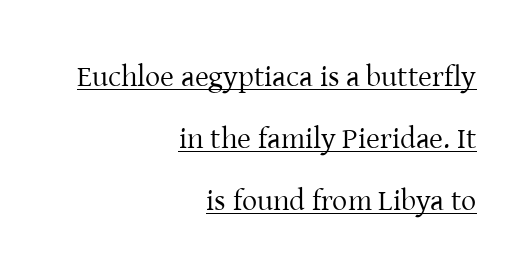
The horizontal fit of the characters is conventional and even. The axis of the letterforms is exactly vertical. Regarding leading, the lines here are spaced well apart. On a weight scale, this lands at 450 or below. Does a line run under the words? Yes, clearly. The compositor pushed each line to the right boundary.
